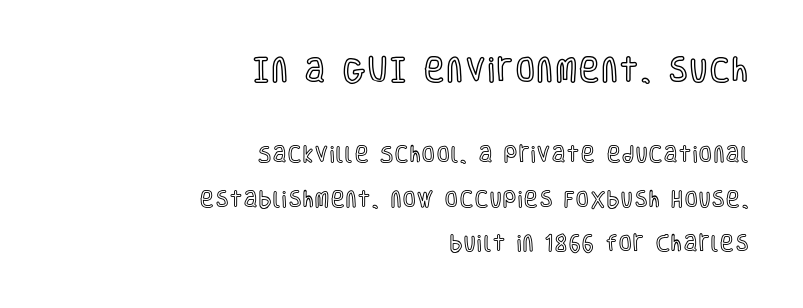
Q: Is the text italic (slanted)? A: No, it is upright.
Q: Is the text underlined? A: No.
Q: How is the paragraph aligned? A: Right-aligned.
Q: Is the spacing between lines tight, normal or loose? A: Loose.
Q: Which block of text is set in a larger size, the first (top) or the second (bottom)? A: The first (top) one.
